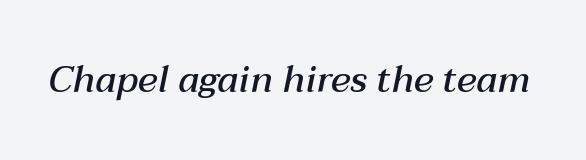
The image shows 37 px semibold type, italic (leaning right); set normal letter spacing, not underlined; medium stroke contrast and a medium x-height.
